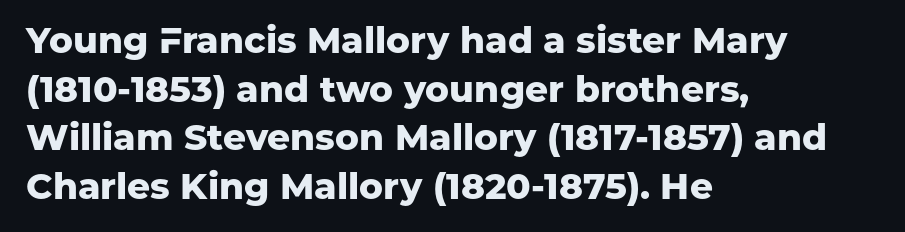
{"serif": "no", "italic": "no", "bold": "yes", "weight": "heavy", "width": "normal", "stroke_contrast": "low", "x_height": "medium", "monospaced": "no", "underline": "no", "align": "left", "line_spacing": "normal", "line_spacing_ratio": 1.35, "letter_spacing": "normal", "letter_spacing_em": 0.0, "glyph_px": 36}
